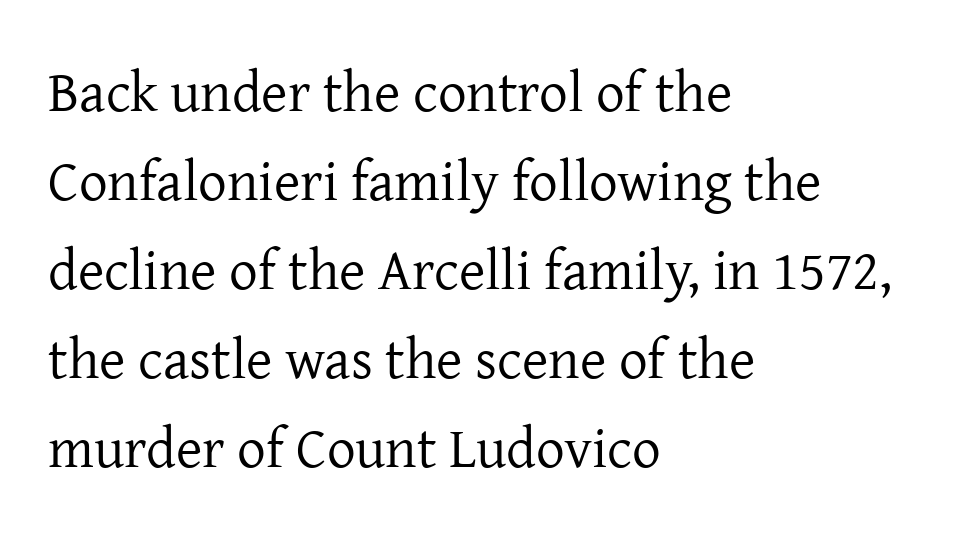
Decoration check: the copy has no underline. A roman cut, with each character standing at attention. Quick note: interline space is typical. This sample has the flowing, uneven cadence of proportional lettering. These lines keep a tight, regular rhythm from letter to letter. The typesetting does not lean heavy: it is not bold.
